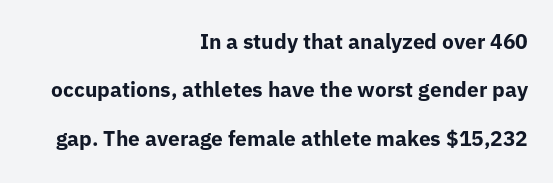
The image shows 21 px bold type, upright; set right-aligned, loose line spacing (2.3x), normal letter spacing, not underlined.
